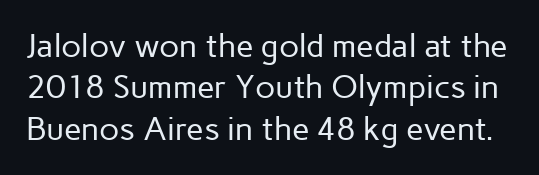
{"serif": "no", "italic": "no", "bold": "no", "weight": "regular", "width": "normal", "stroke_contrast": "low", "x_height": "medium", "monospaced": "no", "underline": "no", "line_spacing": "normal", "line_spacing_ratio": 1.29, "letter_spacing": "normal", "letter_spacing_em": 0.0, "glyph_px": 32}
